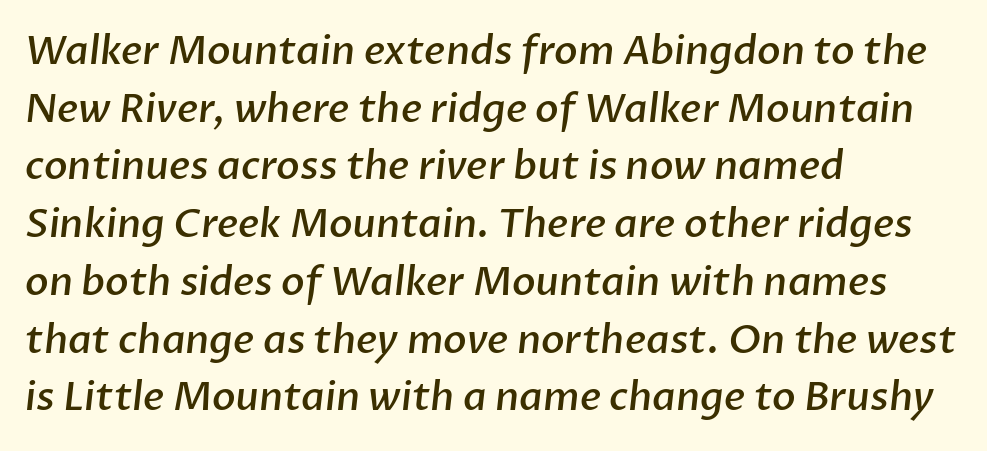
{"serif": "no", "bold": "semi", "weight": "semibold", "width": "normal", "stroke_contrast": "low", "x_height": "medium", "monospaced": "no", "underline": "no", "align": "left", "line_spacing": "normal", "line_spacing_ratio": 1.48, "letter_spacing": "normal", "letter_spacing_em": 0.0, "glyph_px": 39}
